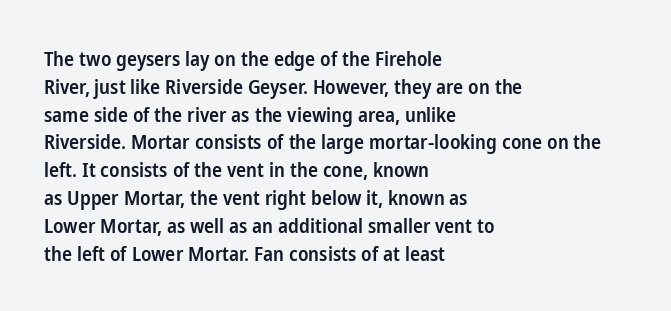
In terms of posture, this sample is upright. A typesetter would call this zero additional tracking. In terms of weight, the rendering is demibold, just under bold. One glance says typical: line gaps are just what's usual. Left-aligned paragraph, ragged on the right.
